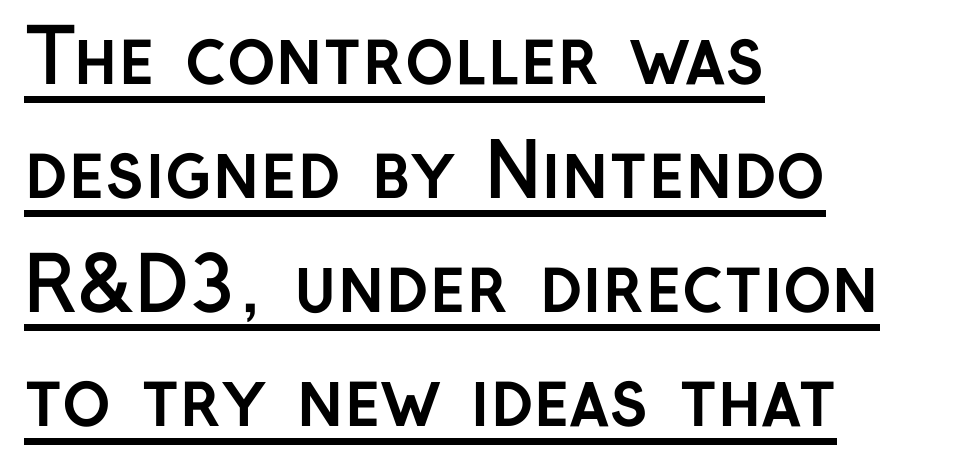
Plenty of ink on the page — the face is bold. The passage shown is typeset with a sans-serif family. Every character sits straight up, as roman type does. Which margin do the lines hug? The left one — the right edge is uneven. The type is set solid horizontally, with unmodified tracking.
